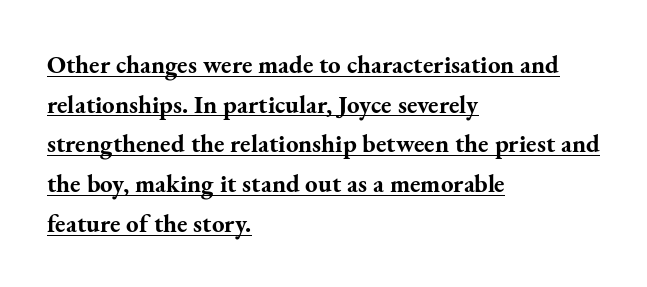
Q: Is the text bold? A: Yes.
Q: Is the text italic (slanted)? A: No, it is upright.
Q: Is the text underlined? A: Yes.
Q: How is the paragraph aligned? A: Left-aligned.
Q: Is the spacing between letters normal or unusually wide? A: Normal.
Q: Is the spacing between lines tight, normal or loose? A: Normal.
